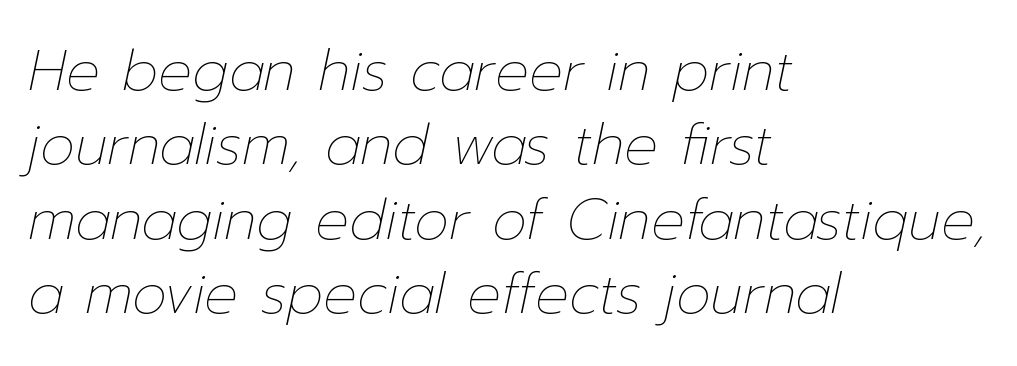
Q: Is the text bold? A: No.
Q: Is the text italic (slanted)? A: Yes, it leans right by about 12 degrees.
Q: Is the text underlined? A: No.
Q: How is the paragraph aligned? A: Left-aligned.
Q: Is the spacing between letters normal or unusually wide? A: Normal.
Q: Is the spacing between lines tight, normal or loose? A: Normal.
Q: Width (condensed, normal, or wide)? A: Normal.
Q: Stroke contrast? A: Low.
Q: x-height? A: Medium.
Q: Monospaced? A: No.
